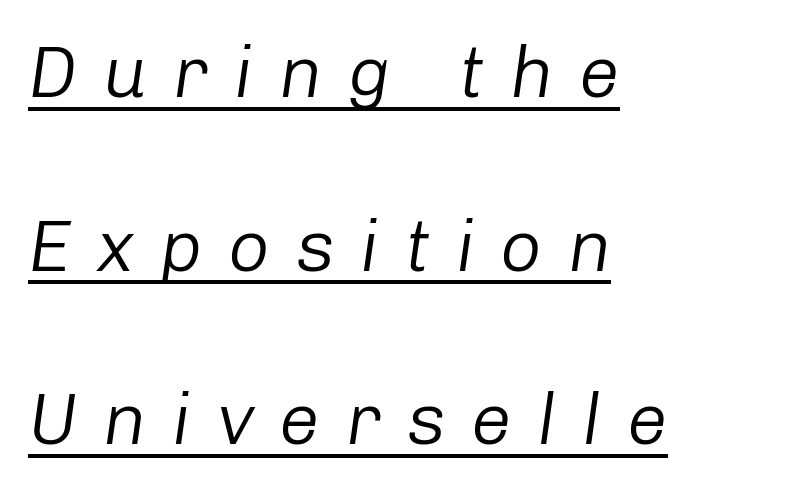
Proportional: the letters do not fall into vertical columns. A typographer would call this underscored text. One glance says open: line gaps are wider than usual. The passage shown leans; its letterforms are oblique. The lines in this sample share a left origin and differ only in where they stop. Weight: regular or lighter.
